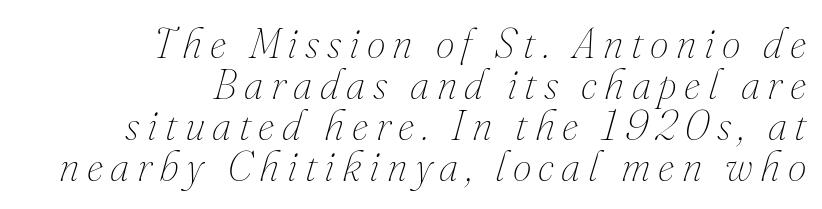
{"italic": "yes", "lean": "right", "slant_degrees": 16, "bold": "no", "weight": "thin", "width": "normal", "stroke_contrast": "medium", "x_height": "small", "monospaced": "no", "underline": "no", "align": "right", "line_spacing": "tight", "line_spacing_ratio": 0.98, "glyph_px": 42}
